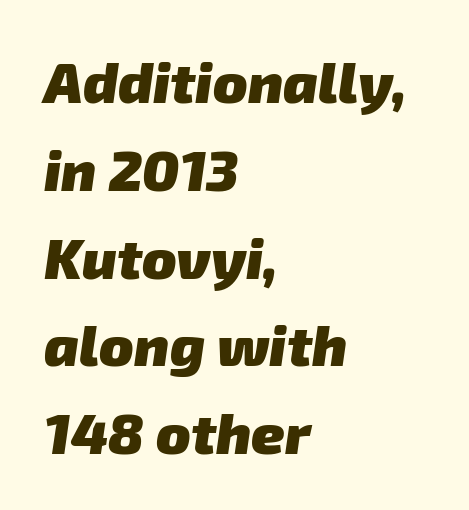
The image shows 57 px heavy sans-serif type; set left-aligned, normal line spacing (1.54x), normal letter spacing, not underlined; low stroke contrast and a medium x-height.
